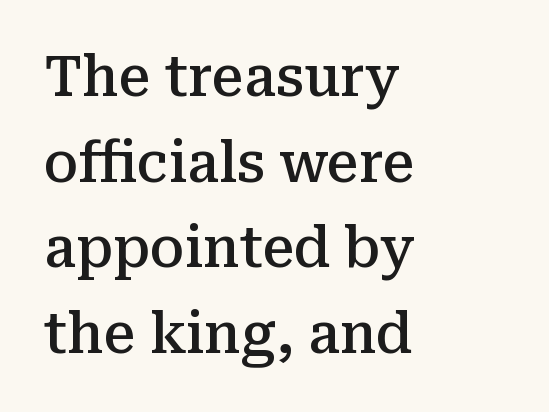
Notice how the passage keeps a crisp vertical edge on the left only. Clear beneath every line of the passage. Leading: standard. The letters advance in unequal steps, a hallmark of proportional type. This is the regular roman posture of the typeface.
